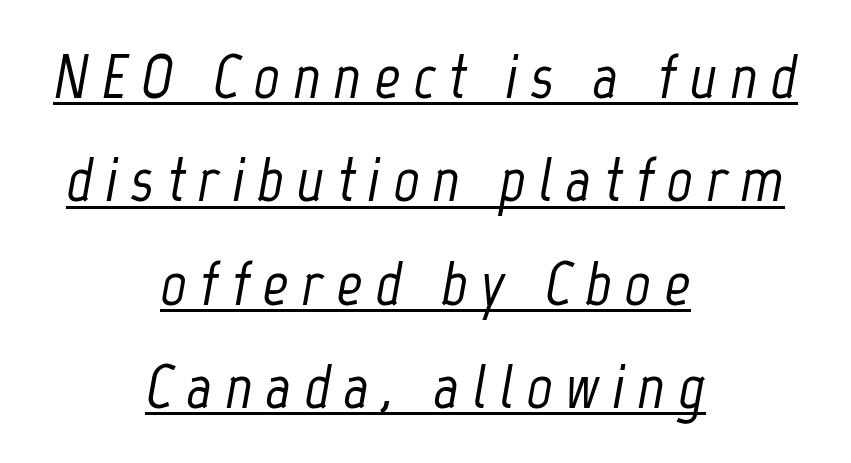
Caption: multi-line text, centered on the measure. These lines have a slow, spaced-out rhythm from letter to letter. The rendering uses natural spacing where letterforms have individual widths. A typesetter would mark this as italic. The string is rendered with underlining switched on.
